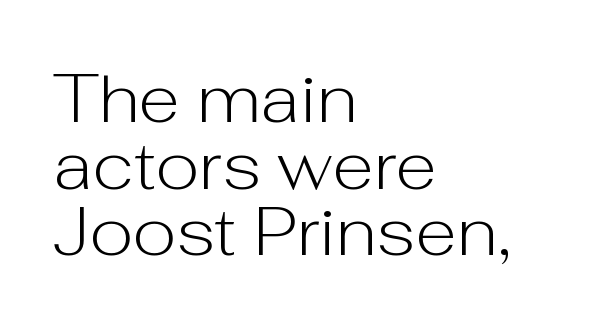
No feet cap the strokes, marking this as sans-serif type. The rendering uses a small line-height, squeezing the rows. The passage shown is not bold in any degree. Short and long lines alike share a common starting point at left. The face used here is proportionally spaced, like ordinary book or web type. The specimen reads as upright at a glance.
